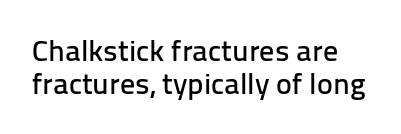
The image shows 30 px sans-serif type, upright; set tight line spacing (1.1x), normal letter spacing, not underlined; low stroke contrast and a medium x-height.
